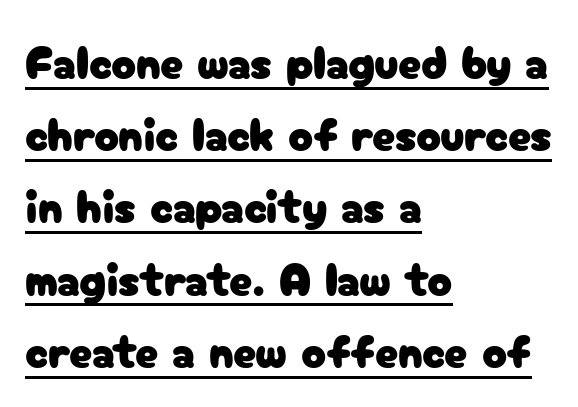
Q: Is the text italic (slanted)? A: No, it is upright.
Q: Is the typeface a serif or a sans-serif typeface? A: Sans-serif.
Q: Is the text underlined? A: Yes.
Q: How is the paragraph aligned? A: Left-aligned.
Q: Is the spacing between letters normal or unusually wide? A: Normal.
Q: Is the spacing between lines tight, normal or loose? A: Normal.
Q: Width (condensed, normal, or wide)? A: Normal.
Q: Stroke contrast? A: Low.
Q: x-height? A: Medium.
Q: Monospaced? A: No.
